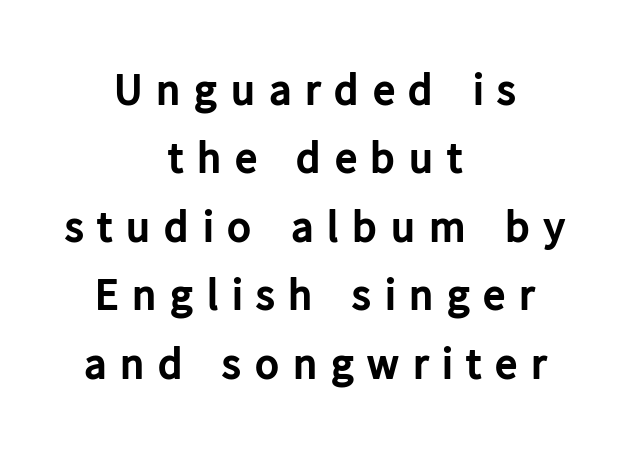
{"serif": "no", "italic": "no", "bold": "yes", "weight": "bold", "width": "normal", "stroke_contrast": "low", "x_height": "medium", "monospaced": "no", "underline": "no", "align": "center", "line_spacing": "normal", "line_spacing_ratio": 1.52, "letter_spacing": "wide", "letter_spacing_em": 0.3, "glyph_px": 45}
